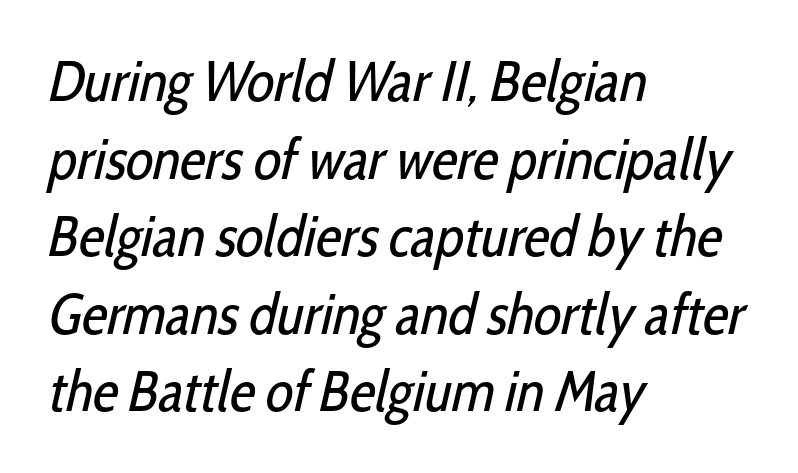
Q: Is the text bold? A: No.
Q: Is the typeface a serif or a sans-serif typeface? A: Sans-serif.
Q: Is the text underlined? A: No.
Q: How is the paragraph aligned? A: Left-aligned.
Q: Is the spacing between letters normal or unusually wide? A: Normal.
Q: Is the spacing between lines tight, normal or loose? A: Normal.
Q: Width (condensed, normal, or wide)? A: Condensed.
Q: Stroke contrast? A: Low.
Q: x-height? A: Medium.
Q: Monospaced? A: No.
